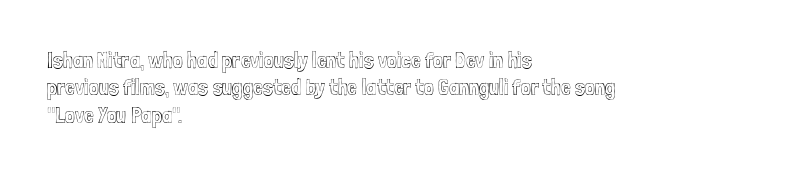
The image shows 22 px text type, upright; set left-aligned, line spacing 1.24x, normal letter spacing, not underlined.
